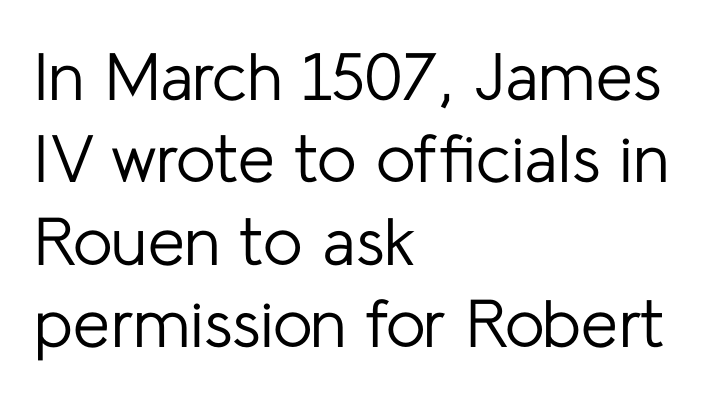
The image shows 67 px regular-weight sans-serif type, upright; set left-aligned, line spacing 1.23x, normal letter spacing, not underlined; low stroke contrast and a medium x-height.
